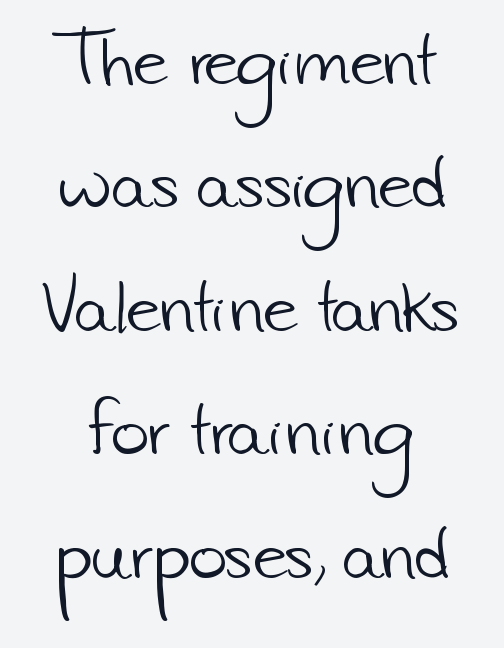
Font category for this specimen: sans-serif. The compositor balanced each line on the midline. The face used here is proportionally spaced, like ordinary book or web type. Letters have the restrained weight of plain body copy at most. A typesetter would call this leading open, well beyond the default. The words here are not underlined.
